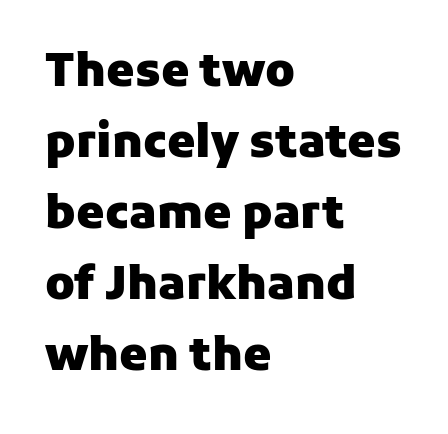
The image shows 45 px heavy sans-serif type, upright; set left-aligned, normal line spacing (1.58x), normal letter spacing, not underlined; low stroke contrast and a medium x-height.
